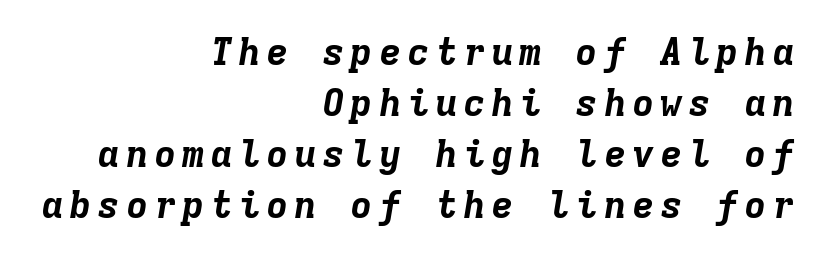
The passage shown is typed in a monospace face where columns stay perfectly aligned. Leading: standard. Slant detected: the letters are inclined. Heavy, bold letterforms. Descender tails drop into unmarked territory. These lines stack with their right ends in a neat column.
